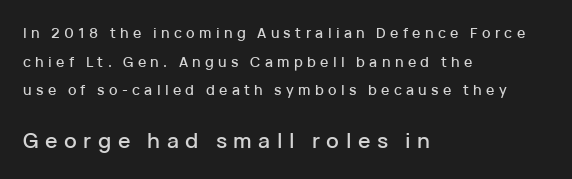
The type sits square on the baseline with zero lean. A bare baseline throughout the passage. The face used here is rendered with a markedly widened letterfit. Line spacing here is loose. Here the second block reads like a headline and the first like body copy. This rendering uses left alignment, leaving the right contour irregular.
